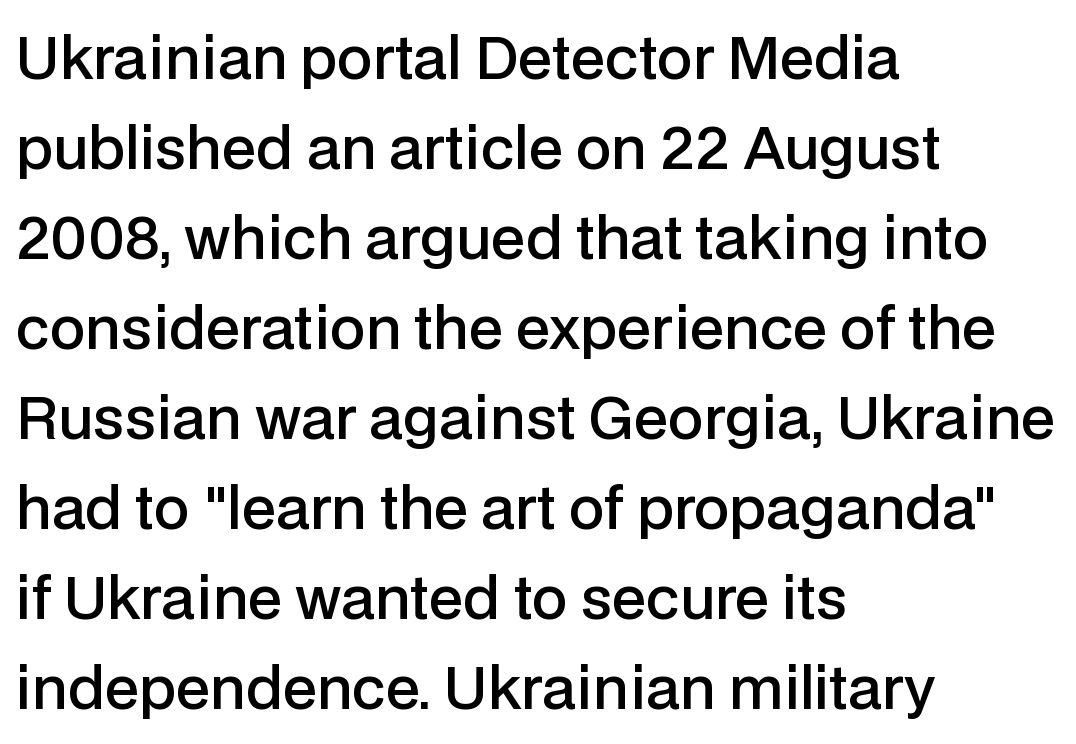
The image shows 57 px semibold sans-serif type, upright; set left-aligned, normal line spacing (1.58x), normal letter spacing, not underlined; low stroke contrast and a medium x-height.
